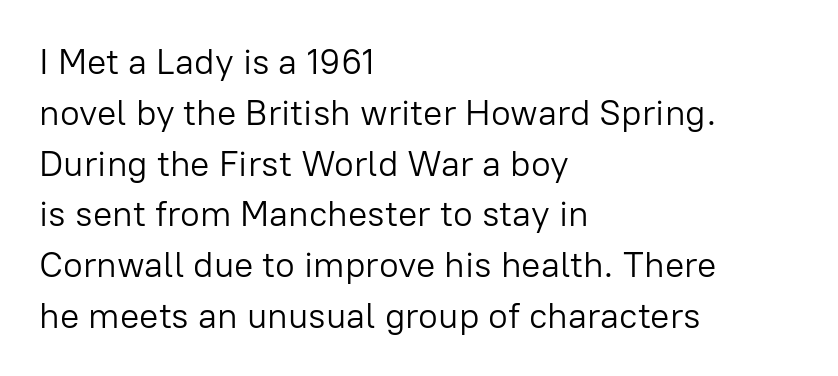
Q: Is the text bold? A: No.
Q: Is the text italic (slanted)? A: No, it is upright.
Q: Is the typeface a serif or a sans-serif typeface? A: Sans-serif.
Q: Is the text underlined? A: No.
Q: How is the paragraph aligned? A: Left-aligned.
Q: Is the spacing between letters normal or unusually wide? A: Normal.
Q: Is the spacing between lines tight, normal or loose? A: Normal.
Q: Width (condensed, normal, or wide)? A: Normal.
Q: Stroke contrast? A: Low.
Q: x-height? A: Medium.
Q: Monospaced? A: No.
